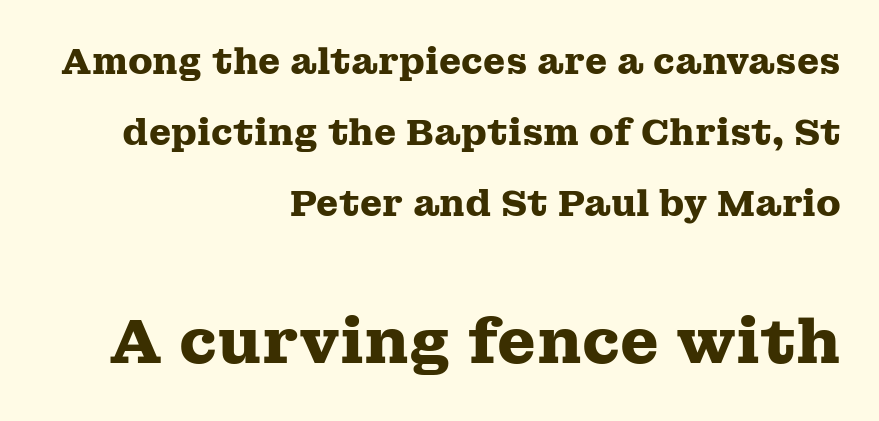
The image shows 63 px heavy, wide serif type, upright; set right-aligned, loose line spacing (1.97x), normal letter spacing, not underlined; the second (bottom) block is 1.75x larger; medium stroke contrast and a medium x-height.
